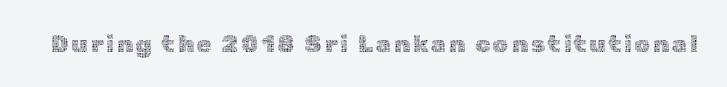
The image shows 24 px text type, upright; set not underlined.
